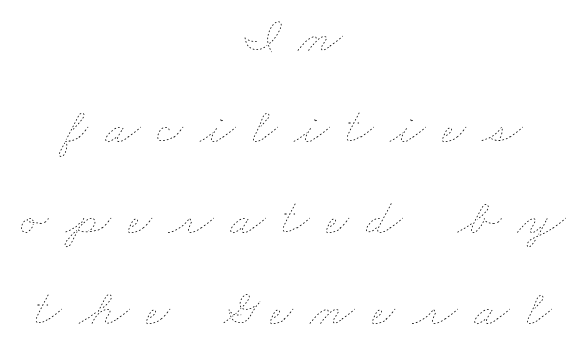
Q: Is the text bold? A: No.
Q: Is the text underlined? A: No.
Q: How is the paragraph aligned? A: Centered.
Q: Is the spacing between letters normal or unusually wide? A: Unusually wide.
Q: Width (condensed, normal, or wide)? A: Wide.
Q: Stroke contrast? A: Low.
Q: x-height? A: Small.
Q: Monospaced? A: No.
